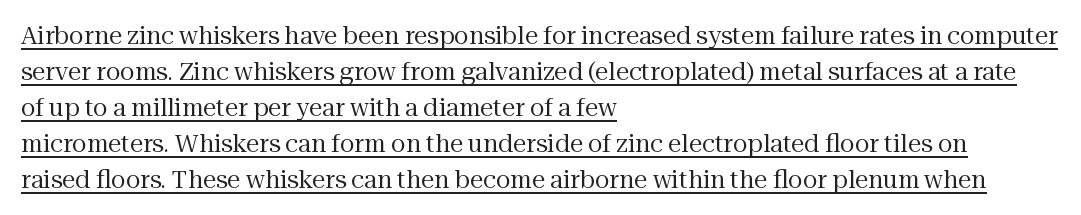
Q: Is the text bold? A: No.
Q: Is the text italic (slanted)? A: No, it is upright.
Q: Is the text underlined? A: Yes.
Q: How is the paragraph aligned? A: Left-aligned.
Q: Is the spacing between letters normal or unusually wide? A: Normal.
Q: Is the spacing between lines tight, normal or loose? A: Normal.
